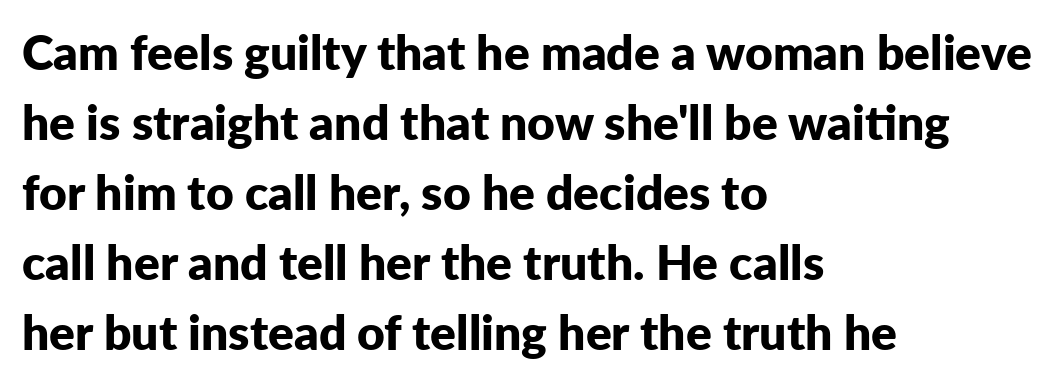
Q: Is the text bold? A: Yes.
Q: Is the text italic (slanted)? A: No, it is upright.
Q: Is the typeface a serif or a sans-serif typeface? A: Sans-serif.
Q: Is the text underlined? A: No.
Q: How is the paragraph aligned? A: Left-aligned.
Q: Is the spacing between letters normal or unusually wide? A: Normal.
Q: Is the spacing between lines tight, normal or loose? A: Normal.
Q: Width (condensed, normal, or wide)? A: Normal.
Q: Stroke contrast? A: Low.
Q: x-height? A: Medium.
Q: Monospaced? A: No.
